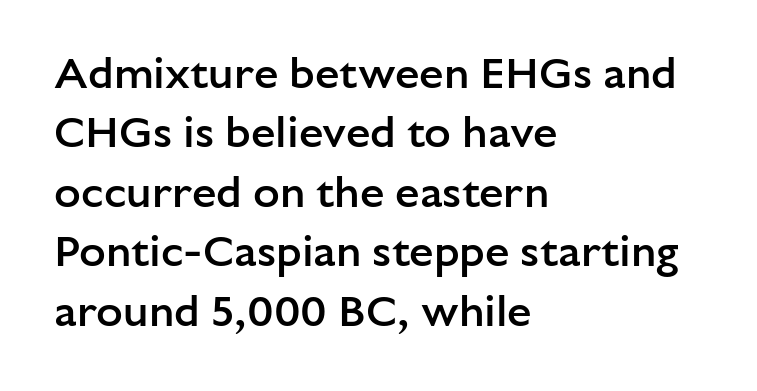
The image shows 44 px semibold sans-serif type, upright; set left-aligned, normal line spacing (1.35x), normal letter spacing, not underlined; low stroke contrast and a medium x-height.
